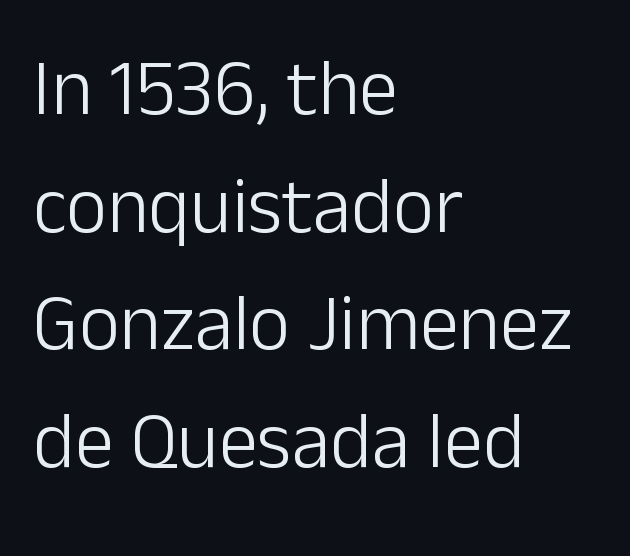
The image shows 79 px light sans-serif type, upright; set left-aligned, normal line spacing (1.49x), normal letter spacing, not underlined; low stroke contrast and a medium x-height.
